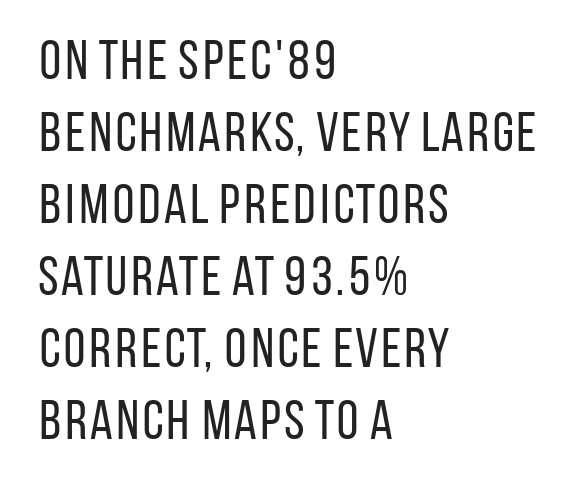
The image shows 55 px regular-weight, condensed sans-serif type, upright; set left-aligned, normal line spacing (1.31x), normal letter spacing, not underlined; low stroke contrast and a large x-height.
